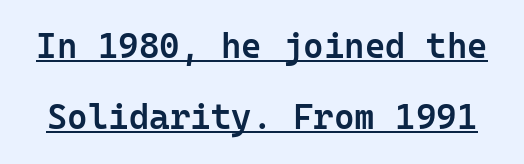
The image shows 35 px semibold sans-serif type, upright, monospaced; set loose line spacing (2.04x), normal letter spacing, underlined; low stroke contrast and a medium x-height.
